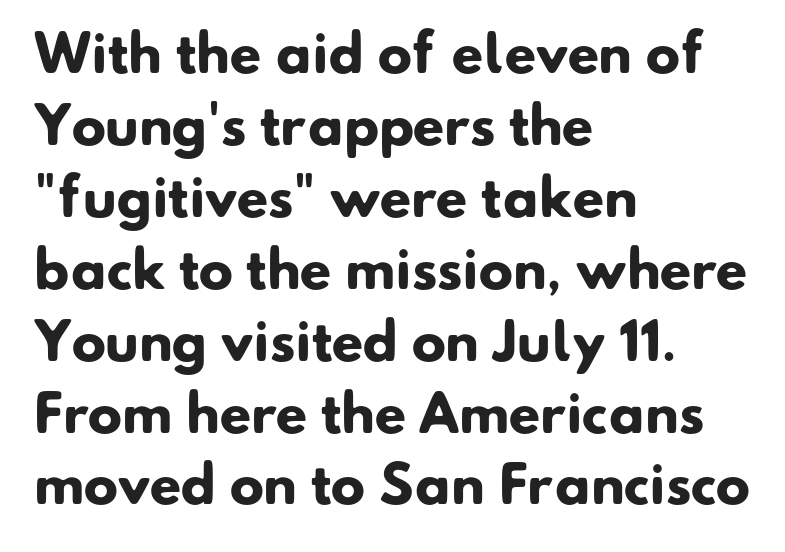
The image shows 51 px heavy sans-serif type; set left-aligned, normal line spacing (1.41x), normal letter spacing, not underlined; low stroke contrast and a small x-height.
